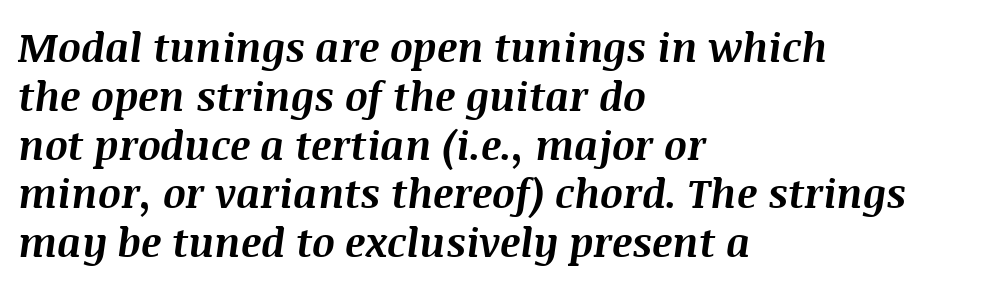
{"italic": "yes", "lean": "right", "slant_degrees": 8, "bold": "yes", "weight": "bold", "width": "normal", "stroke_contrast": "medium", "x_height": "large", "monospaced": "no", "underline": "no", "align": "left", "line_spacing_ratio": 1.22, "letter_spacing": "normal", "letter_spacing_em": 0.0, "glyph_px": 40}
